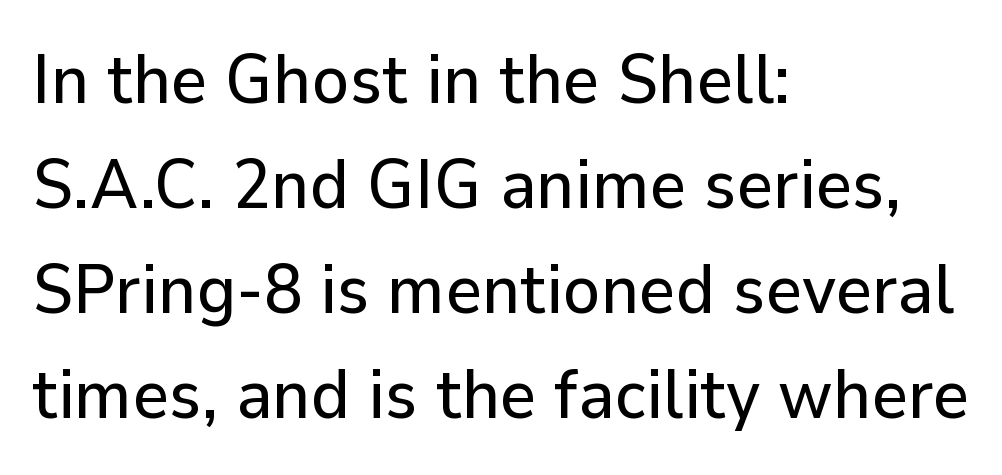
The image shows 70 px sans-serif type, upright; set left-aligned, normal line spacing (1.5x), normal letter spacing, not underlined; low stroke contrast and a medium x-height.
